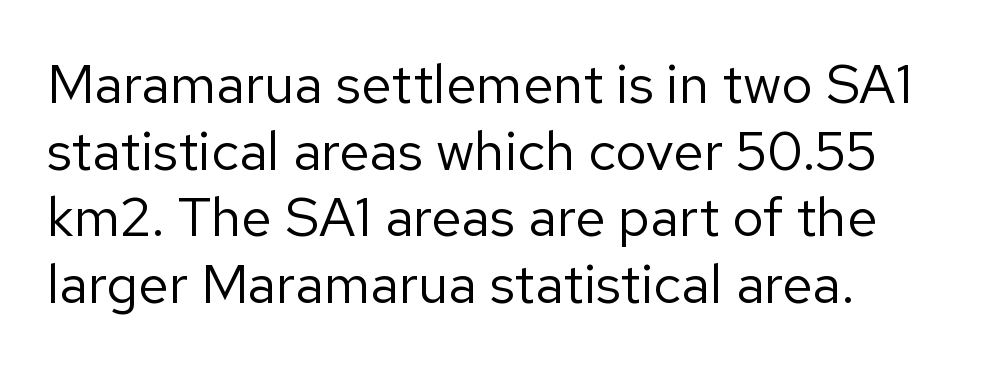
Q: Is the text bold? A: No.
Q: Is the text italic (slanted)? A: No, it is upright.
Q: Is the typeface a serif or a sans-serif typeface? A: Sans-serif.
Q: Is the text underlined? A: No.
Q: Is the spacing between letters normal or unusually wide? A: Normal.
Q: Width (condensed, normal, or wide)? A: Normal.
Q: Stroke contrast? A: Low.
Q: x-height? A: Medium.
Q: Monospaced? A: No.
